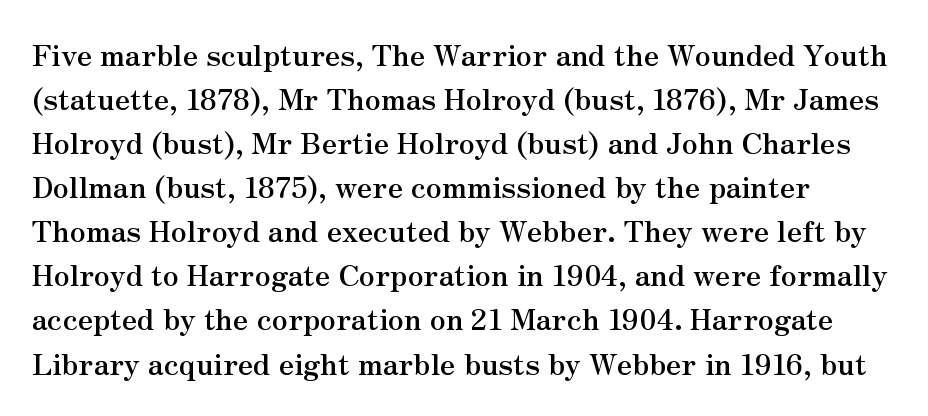
Q: Is the text bold? A: Yes.
Q: Is the text italic (slanted)? A: No, it is upright.
Q: Is the typeface a serif or a sans-serif typeface? A: Serif.
Q: Is the text underlined? A: No.
Q: Is the spacing between letters normal or unusually wide? A: Normal.
Q: Is the spacing between lines tight, normal or loose? A: Normal.
Q: Width (condensed, normal, or wide)? A: Normal.
Q: Stroke contrast? A: Medium.
Q: x-height? A: Small.
Q: Monospaced? A: No.
